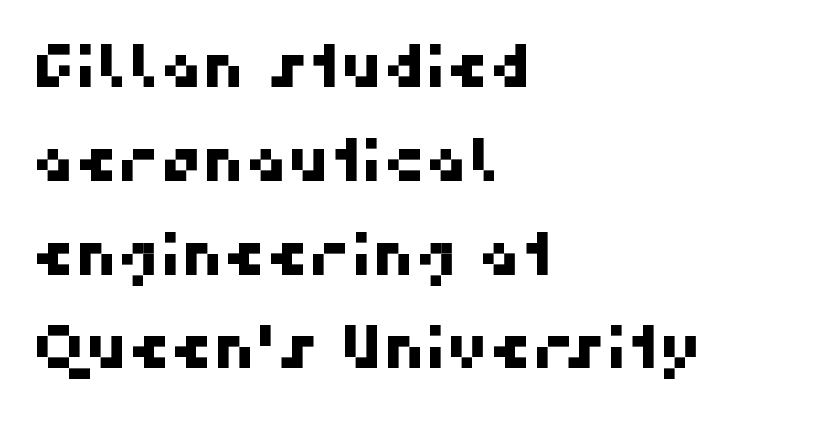
{"serif": "no", "width": "normal", "stroke_contrast": "high", "x_height": "medium", "monospaced": "no", "underline": "no", "align": "left", "line_spacing": "normal", "line_spacing_ratio": 1.59, "letter_spacing": "normal", "letter_spacing_em": 0.0, "glyph_px": 59}
